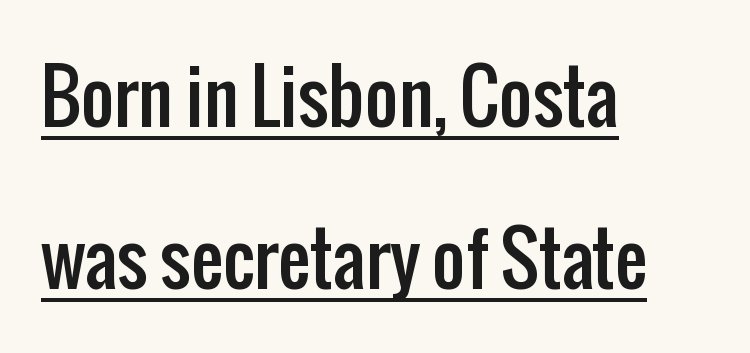
You could call the tracking neutral — neither tight nor loose. Typeset ragged right — the left edge is the straight one. Posture: vertical. These lines are rendered in a variable-pitch font.
